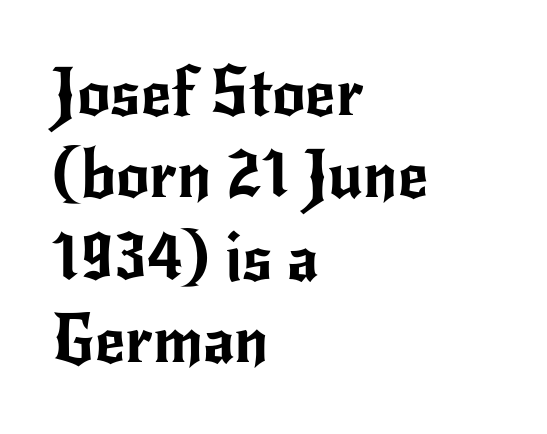
Q: Is the text italic (slanted)? A: No, it is upright.
Q: Is the typeface a serif or a sans-serif typeface? A: Sans-serif.
Q: Is the text underlined? A: No.
Q: How is the paragraph aligned? A: Left-aligned.
Q: Is the spacing between letters normal or unusually wide? A: Normal.
Q: Is the spacing between lines tight, normal or loose? A: Normal.
Q: Width (condensed, normal, or wide)? A: Normal.
Q: Stroke contrast? A: Low.
Q: x-height? A: Small.
Q: Monospaced? A: No.
